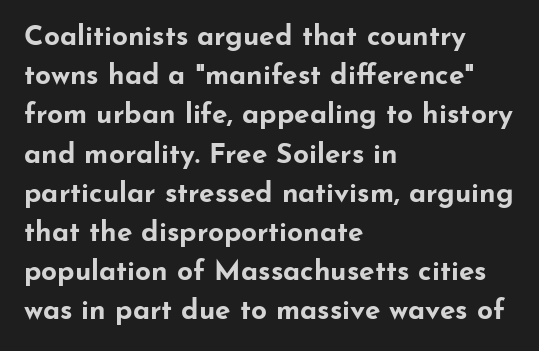
Q: Is the text bold? A: Yes.
Q: Is the text italic (slanted)? A: No, it is upright.
Q: Is the typeface a serif or a sans-serif typeface? A: Sans-serif.
Q: Is the text underlined? A: No.
Q: How is the paragraph aligned? A: Left-aligned.
Q: Is the spacing between letters normal or unusually wide? A: Normal.
Q: Is the spacing between lines tight, normal or loose? A: Normal.
Q: Width (condensed, normal, or wide)? A: Wide.
Q: Stroke contrast? A: Low.
Q: x-height? A: Small.
Q: Monospaced? A: No.
